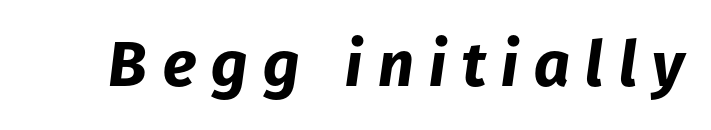
{"italic": "yes", "lean": "right", "slant_degrees": 8, "bold": "yes", "weight": "bold", "width": "normal", "stroke_contrast": "low", "x_height": "medium", "monospaced": "no", "underline": "no", "letter_spacing": "wide", "letter_spacing_em": 0.24, "glyph_px": 63}
